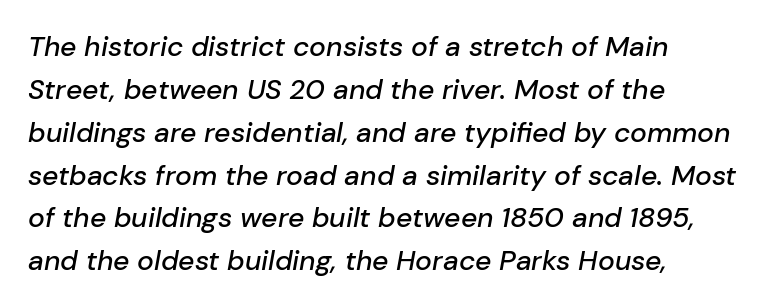
Q: Is the text italic (slanted)? A: Yes, it leans right by about 10 degrees.
Q: Is the text underlined? A: No.
Q: How is the paragraph aligned? A: Left-aligned.
Q: Is the spacing between letters normal or unusually wide? A: Normal.
Q: Is the spacing between lines tight, normal or loose? A: Normal.
Q: Width (condensed, normal, or wide)? A: Normal.
Q: Stroke contrast? A: Low.
Q: x-height? A: Medium.
Q: Monospaced? A: No.
